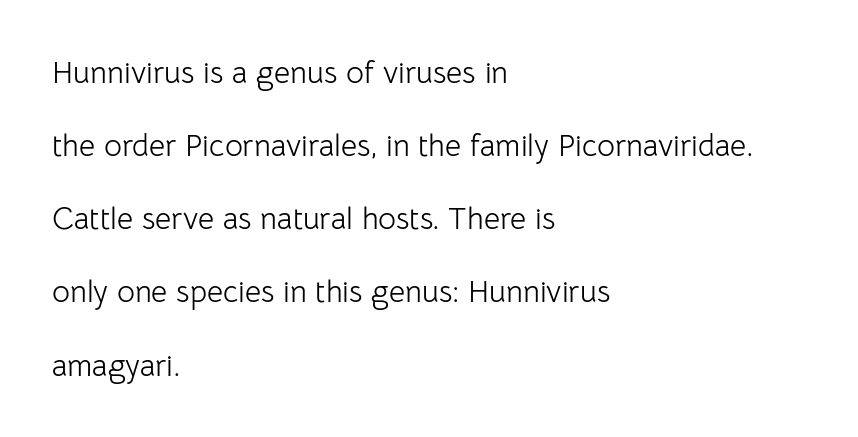
Q: Is the text bold? A: No.
Q: Is the text italic (slanted)? A: No, it is upright.
Q: Is the typeface a serif or a sans-serif typeface? A: Sans-serif.
Q: Is the text underlined? A: No.
Q: How is the paragraph aligned? A: Left-aligned.
Q: Is the spacing between letters normal or unusually wide? A: Normal.
Q: Is the spacing between lines tight, normal or loose? A: Loose.
Q: Width (condensed, normal, or wide)? A: Normal.
Q: Stroke contrast? A: Low.
Q: x-height? A: Medium.
Q: Monospaced? A: No.
